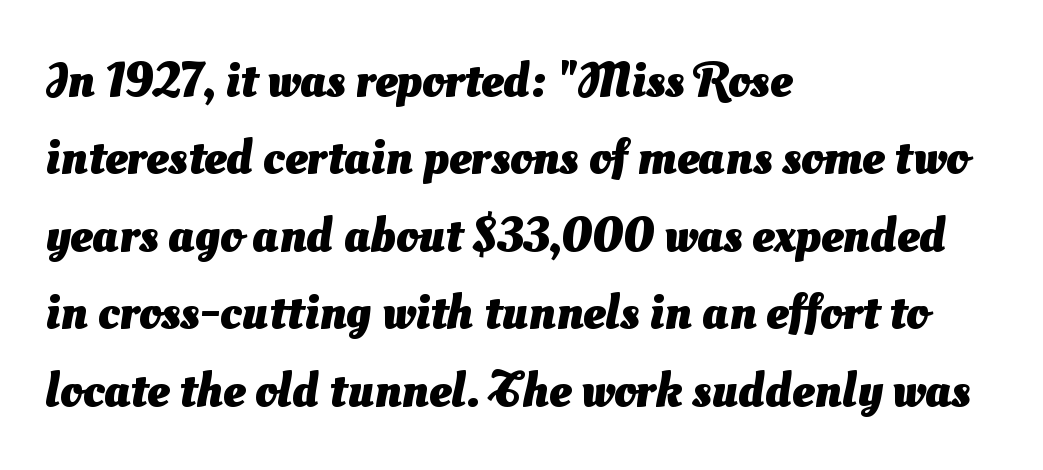
Q: Is the text bold? A: Yes.
Q: Is the typeface a serif or a sans-serif typeface? A: Sans-serif.
Q: Is the text underlined? A: No.
Q: How is the paragraph aligned? A: Left-aligned.
Q: Is the spacing between letters normal or unusually wide? A: Normal.
Q: Is the spacing between lines tight, normal or loose? A: Normal.
Q: Width (condensed, normal, or wide)? A: Normal.
Q: Stroke contrast? A: Medium.
Q: x-height? A: Small.
Q: Monospaced? A: No.
